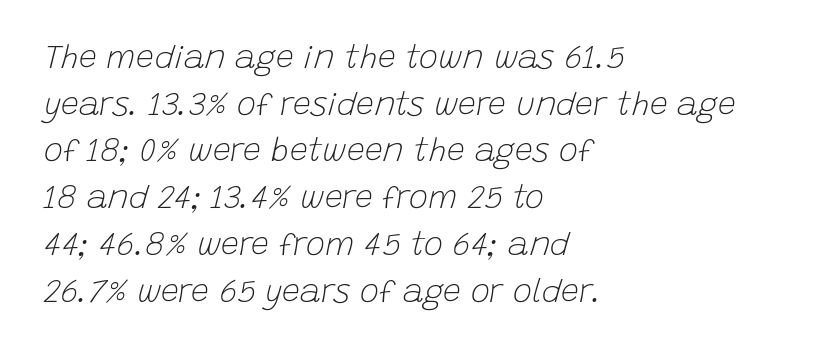
{"italic": "yes", "lean": "right", "slant_degrees": 15, "bold": "no", "weight": "light", "width": "normal", "stroke_contrast": "low", "x_height": "large", "monospaced": "no", "underline": "no", "align": "left", "line_spacing": "normal", "line_spacing_ratio": 1.46, "letter_spacing": "normal", "letter_spacing_em": 0.0, "glyph_px": 32}
